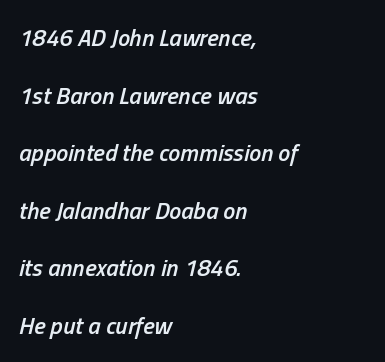
The image shows 24 px text type, italic (leaning right); set left-aligned, loose line spacing (2.4x), normal letter spacing, not underlined.
